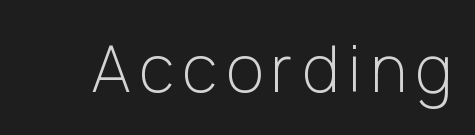
Q: Is the text bold? A: No.
Q: Is the text italic (slanted)? A: No, it is upright.
Q: Is the typeface a serif or a sans-serif typeface? A: Sans-serif.
Q: Is the text underlined? A: No.
Q: Width (condensed, normal, or wide)? A: Normal.
Q: Stroke contrast? A: Low.
Q: x-height? A: Medium.
Q: Monospaced? A: No.
